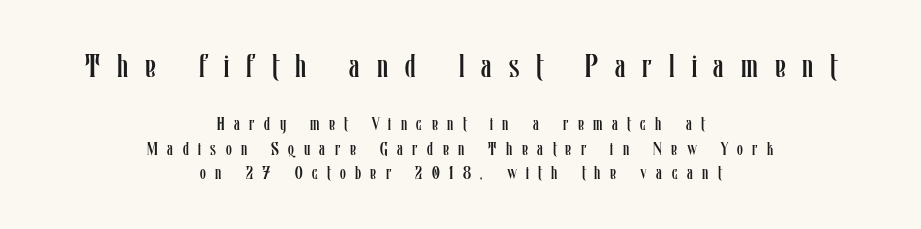
Q: Is the text bold? A: No.
Q: Is the text italic (slanted)? A: No, it is upright.
Q: Is the text underlined? A: No.
Q: How is the paragraph aligned? A: Centered.
Q: Is the spacing between letters normal or unusually wide? A: Unusually wide.
Q: Is the spacing between lines tight, normal or loose? A: Normal.
Q: Which block of text is set in a larger size, the first (top) or the second (bottom)? A: The first (top) one.
Q: Width (condensed, normal, or wide)? A: Condensed.
Q: Stroke contrast? A: Low.
Q: x-height? A: Medium.
Q: Monospaced? A: No.
